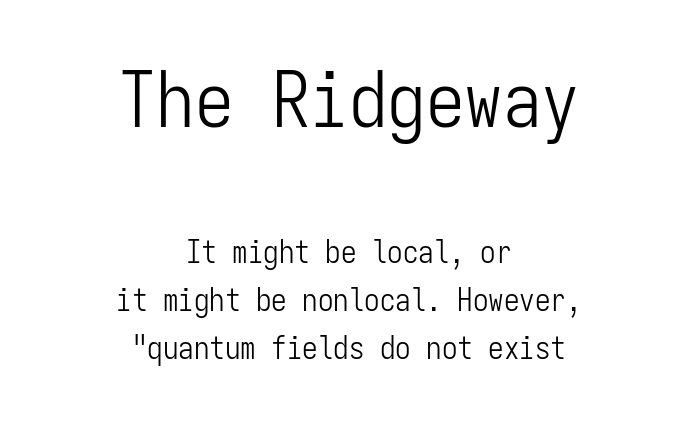
The image shows 77 px light, condensed sans-serif type, upright, monospaced; set centered, normal line spacing (1.55x), normal letter spacing, not underlined; the first (top) block is 2.48x larger; low stroke contrast and a medium x-height.
